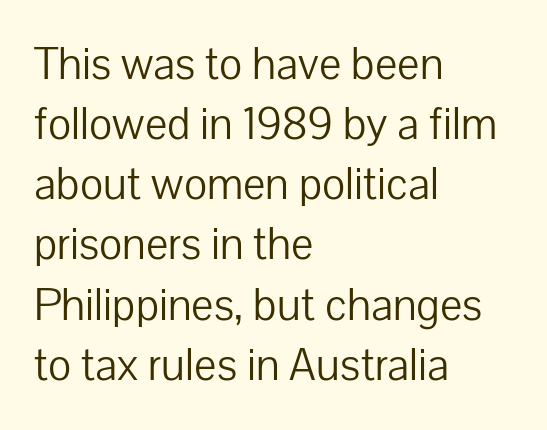
Q: Is the text bold? A: No.
Q: Is the text italic (slanted)? A: No, it is upright.
Q: Is the typeface a serif or a sans-serif typeface? A: Sans-serif.
Q: Is the text underlined? A: No.
Q: How is the paragraph aligned? A: Left-aligned.
Q: Is the spacing between letters normal or unusually wide? A: Normal.
Q: Is the spacing between lines tight, normal or loose? A: Normal.
Q: Width (condensed, normal, or wide)? A: Normal.
Q: Stroke contrast? A: Low.
Q: x-height? A: Medium.
Q: Monospaced? A: No.
